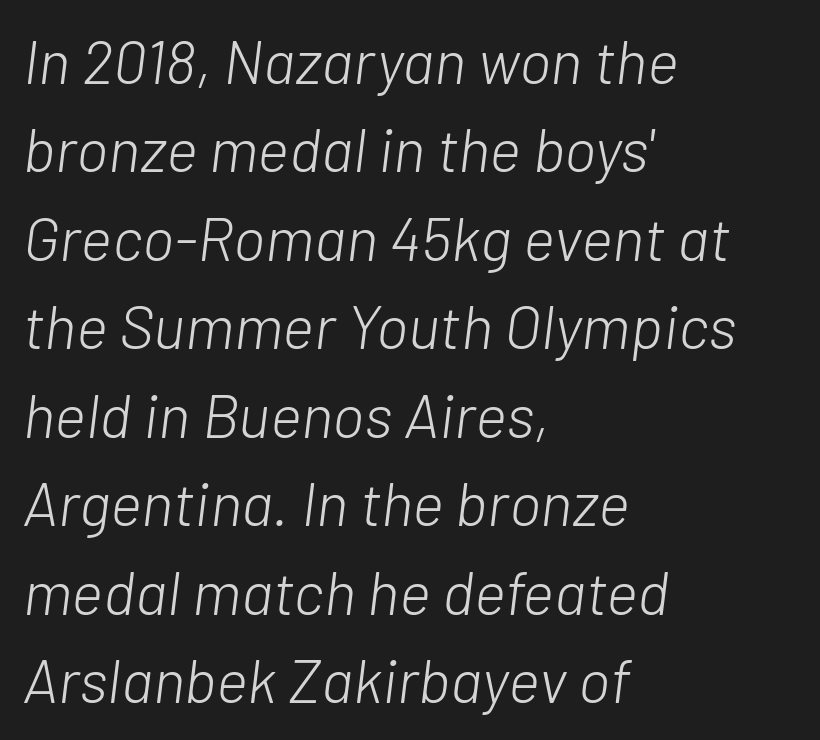
Q: Is the text bold? A: No.
Q: Is the text italic (slanted)? A: Yes, it leans right by about 7 degrees.
Q: Is the text underlined? A: No.
Q: How is the paragraph aligned? A: Left-aligned.
Q: Is the spacing between letters normal or unusually wide? A: Normal.
Q: Is the spacing between lines tight, normal or loose? A: Normal.
Q: Width (condensed, normal, or wide)? A: Normal.
Q: Stroke contrast? A: Low.
Q: x-height? A: Medium.
Q: Monospaced? A: No.
